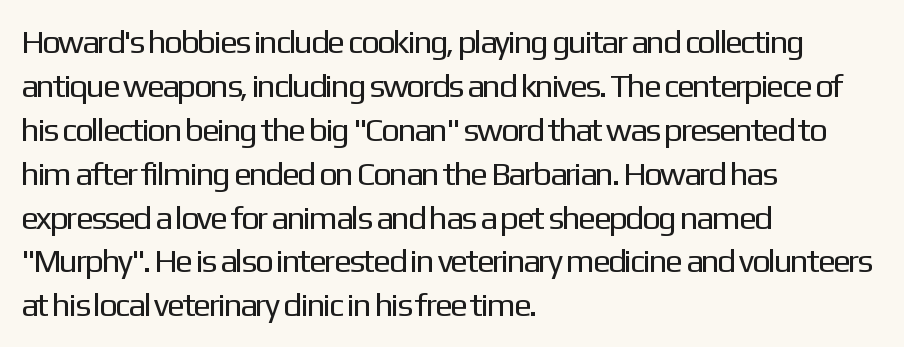
The letters carry no serifs — their stems end cleanly without finishing strokes. The paragraph has a hard left edge and a soft right edge. Is this a fixed-width face? No — the glyphs have proportional, varying widths. Notice how descenders clear the ascenders below comfortably — that's standard leading. The cut favours lightness, reaching ordinary text weight at its darkest. The type is set solid horizontally, with unmodified tracking.
